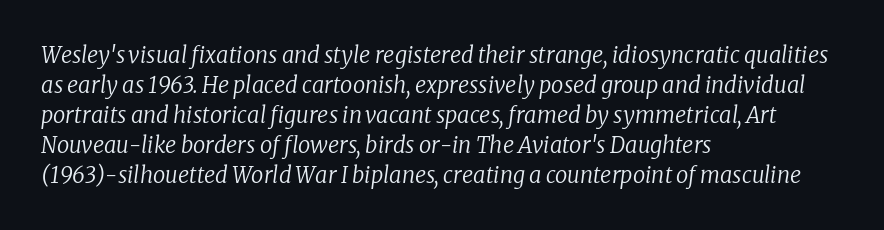
{"italic": "yes", "lean": "right", "slant_degrees": 8, "bold": "no", "underline": "no", "align": "left", "line_spacing": "normal", "line_spacing_ratio": 1.36, "letter_spacing": "normal", "letter_spacing_em": 0.0, "glyph_px": 22}
